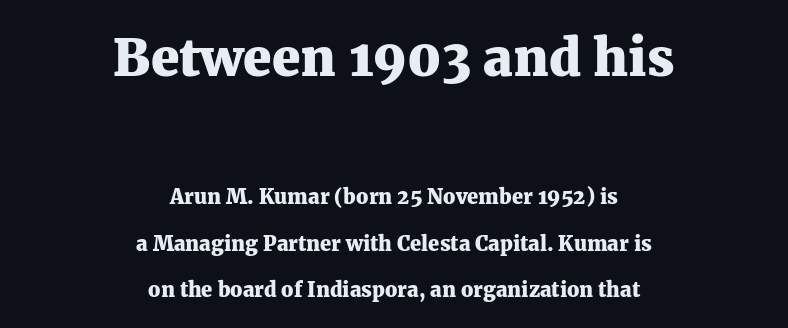
The image shows 51 px heavy serif type, upright; set centered, loose line spacing (2.32x), normal letter spacing, not underlined; the first (top) block is 2.55x larger; medium stroke contrast and a medium x-height.
